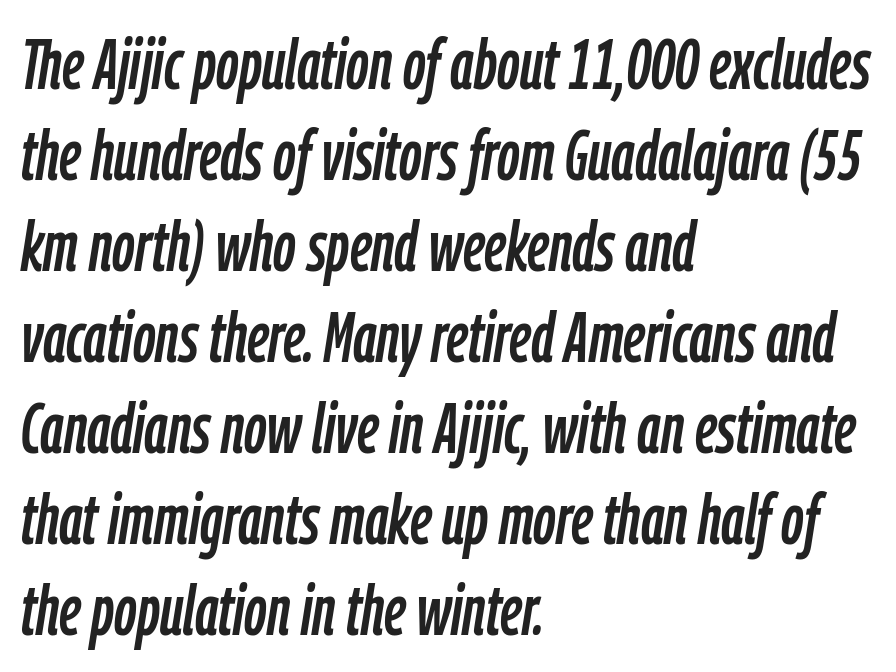
Q: Is the text italic (slanted)? A: Yes, it leans right by about 9 degrees.
Q: Is the text underlined? A: No.
Q: How is the paragraph aligned? A: Left-aligned.
Q: Is the spacing between letters normal or unusually wide? A: Normal.
Q: Is the spacing between lines tight, normal or loose? A: Normal.
Q: Width (condensed, normal, or wide)? A: Condensed.
Q: Stroke contrast? A: Low.
Q: x-height? A: Medium.
Q: Monospaced? A: No.
